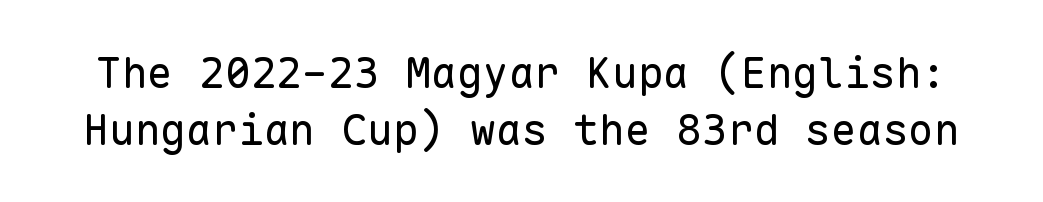
The image shows 43 px regular-weight sans-serif type, upright, monospaced; set normal line spacing (1.32x), normal letter spacing, not underlined; low stroke contrast and a medium x-height.
